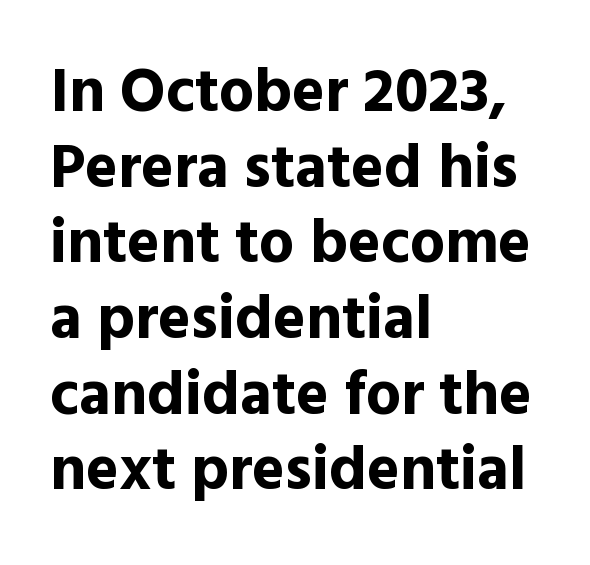
The image shows 62 px bold sans-serif type, upright; set left-aligned, line spacing 1.22x, normal letter spacing, not underlined; a medium x-height.
